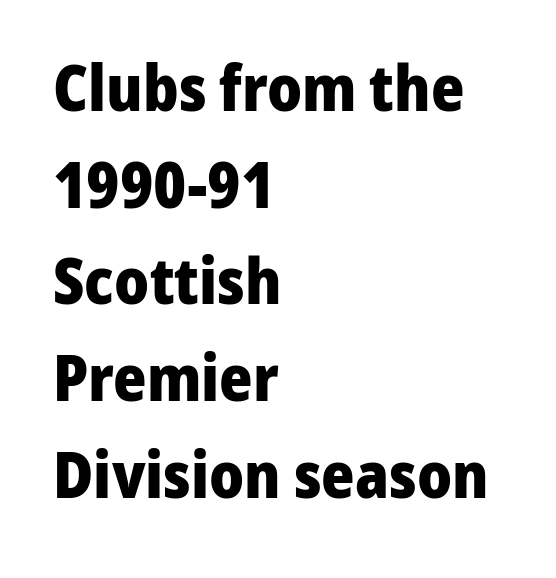
{"serif": "no", "italic": "no", "bold": "yes", "weight": "heavy", "width": "normal", "stroke_contrast": "low", "x_height": "medium", "monospaced": "no", "underline": "no", "align": "left", "line_spacing": "normal", "line_spacing_ratio": 1.51, "letter_spacing": "normal", "letter_spacing_em": 0.0, "glyph_px": 64}
